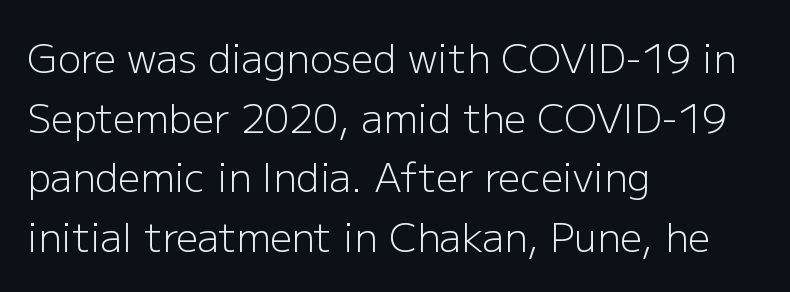
The image shows 39 px light sans-serif type, upright; set left-aligned, normal line spacing (1.53x), normal letter spacing, not underlined; low stroke contrast and a medium x-height.
